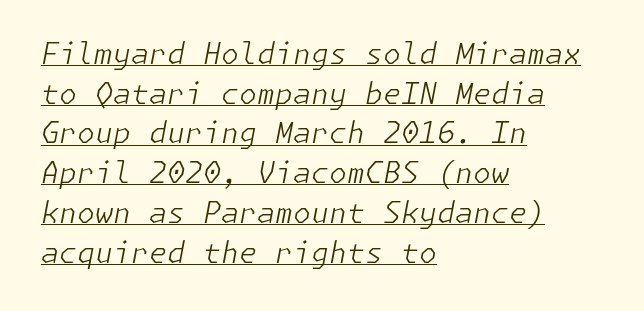
{"italic": "yes", "lean": "right", "slant_degrees": 11, "bold": "no", "weight": "light", "width": "normal", "stroke_contrast": "low", "x_height": "medium", "underline": "yes", "align": "left", "line_spacing": "normal", "line_spacing_ratio": 1.37, "letter_spacing": "normal", "letter_spacing_em": 0.0, "glyph_px": 29}
